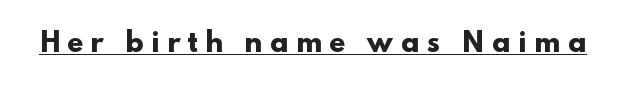
The image shows 26 px bold type; set unusually wide letter spacing (+0.29 em), underlined.
